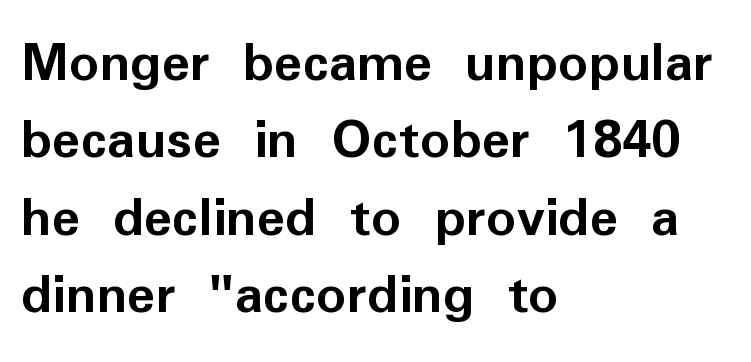
These lines are rendered in a variable-pitch font. As a designer I'd log this as weight 700, bold. Each line starts at the same left margin while the right side varies. Regarding serifs, this sample does without them. How are the letters spaced? Ordinarily, with no added tracking.
